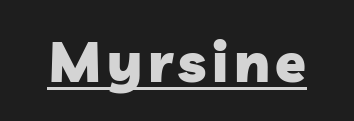
Q: Is the text bold? A: Yes.
Q: Is the typeface a serif or a sans-serif typeface? A: Sans-serif.
Q: Is the text underlined? A: Yes.
Q: Width (condensed, normal, or wide)? A: Normal.
Q: Stroke contrast? A: Low.
Q: x-height? A: Medium.
Q: Monospaced? A: No.
